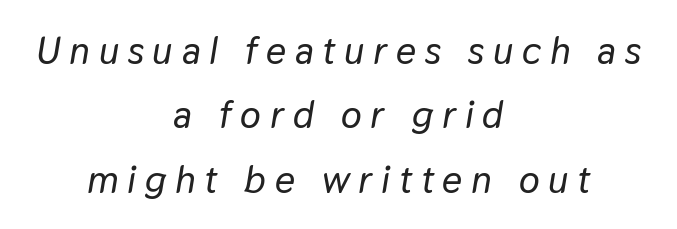
Q: Is the text italic (slanted)? A: Yes, it leans right by about 9 degrees.
Q: Is the text underlined? A: No.
Q: How is the paragraph aligned? A: Centered.
Q: Is the spacing between letters normal or unusually wide? A: Unusually wide.
Q: Is the spacing between lines tight, normal or loose? A: Normal.
Q: Width (condensed, normal, or wide)? A: Normal.
Q: Stroke contrast? A: Low.
Q: x-height? A: Medium.
Q: Monospaced? A: No.
